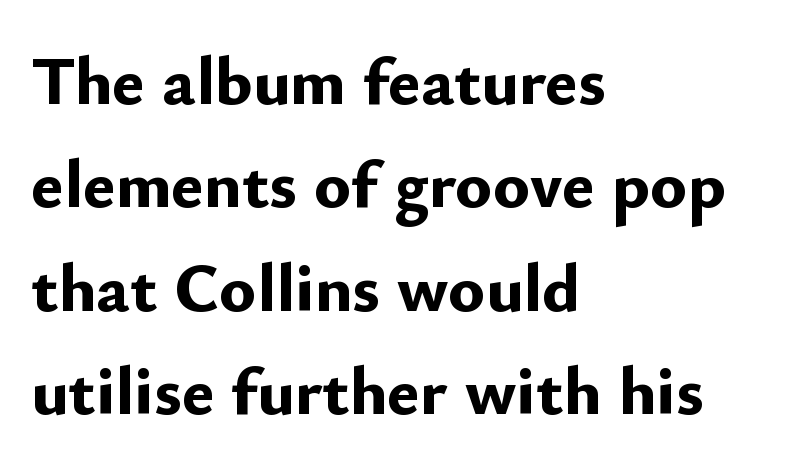
The image shows 69 px bold sans-serif type, upright; set left-aligned, normal line spacing (1.5x), normal letter spacing, not underlined; low stroke contrast and a small x-height.
